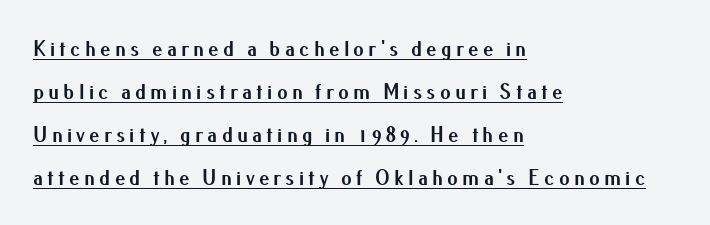
The image shows 21 px bold type, upright; set left-aligned, loose line spacing (2.05x), unusually wide letter spacing (+0.2 em), underlined.
